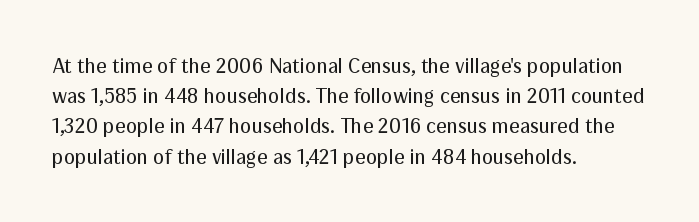
{"italic": "no", "bold": "no", "underline": "no", "align": "left", "line_spacing": "normal", "line_spacing_ratio": 1.44, "letter_spacing": "normal", "letter_spacing_em": 0.0, "glyph_px": 21}
